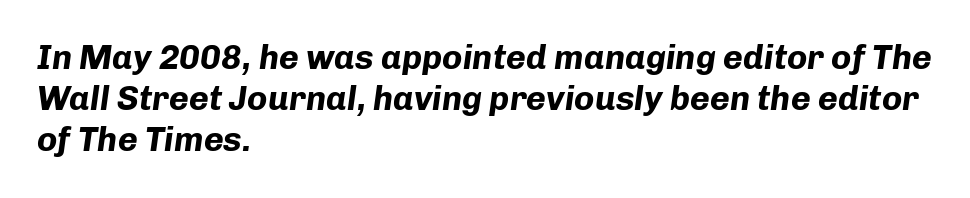
Q: Is the text bold? A: Yes.
Q: Is the text italic (slanted)? A: Yes, it leans right by about 8 degrees.
Q: Is the text underlined? A: No.
Q: How is the paragraph aligned? A: Left-aligned.
Q: Is the spacing between letters normal or unusually wide? A: Normal.
Q: Width (condensed, normal, or wide)? A: Normal.
Q: Stroke contrast? A: Low.
Q: x-height? A: Medium.
Q: Monospaced? A: No.
